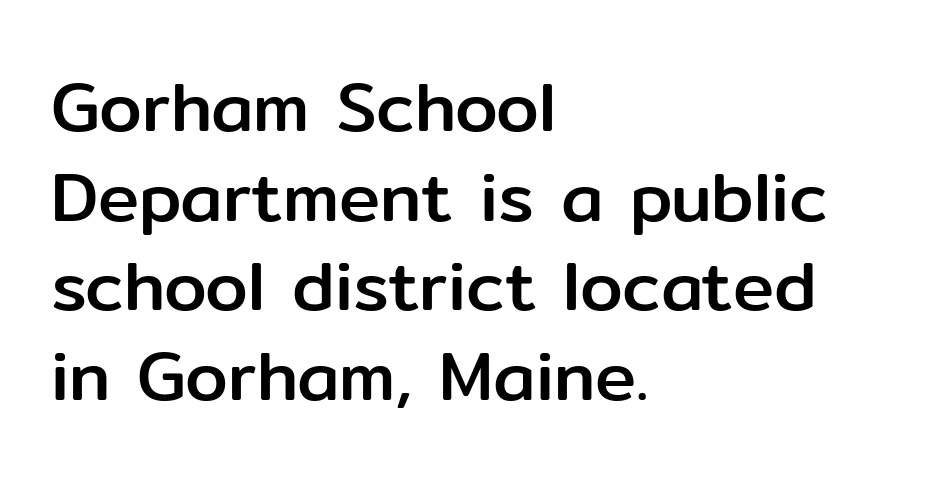
The image shows 69 px sans-serif type, upright; set left-aligned, normal line spacing (1.3x), normal letter spacing, not underlined; low stroke contrast and a medium x-height.
